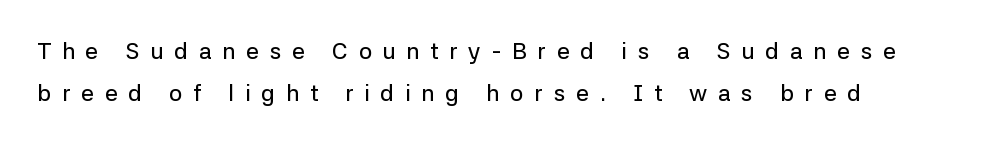
Q: Is the text italic (slanted)? A: No, it is upright.
Q: Is the text underlined? A: No.
Q: How is the paragraph aligned? A: Left-aligned.
Q: Is the spacing between letters normal or unusually wide? A: Unusually wide.
